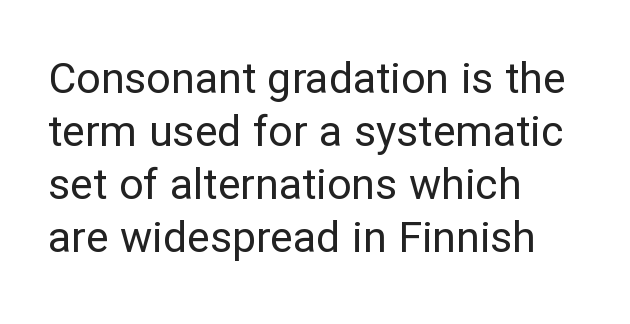
Q: Is the text bold? A: No.
Q: Is the text italic (slanted)? A: No, it is upright.
Q: Is the typeface a serif or a sans-serif typeface? A: Sans-serif.
Q: Is the text underlined? A: No.
Q: How is the paragraph aligned? A: Left-aligned.
Q: Is the spacing between letters normal or unusually wide? A: Normal.
Q: Width (condensed, normal, or wide)? A: Normal.
Q: Stroke contrast? A: Low.
Q: x-height? A: Medium.
Q: Monospaced? A: No.
